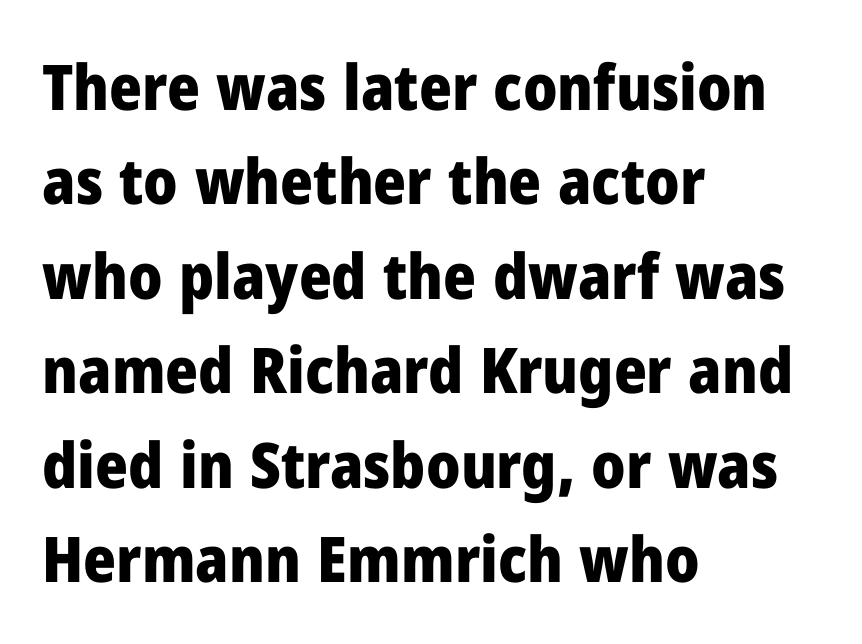
The image shows 63 px heavy sans-serif type, upright; set left-aligned, normal line spacing (1.5x), normal letter spacing, not underlined; low stroke contrast and a medium x-height.
